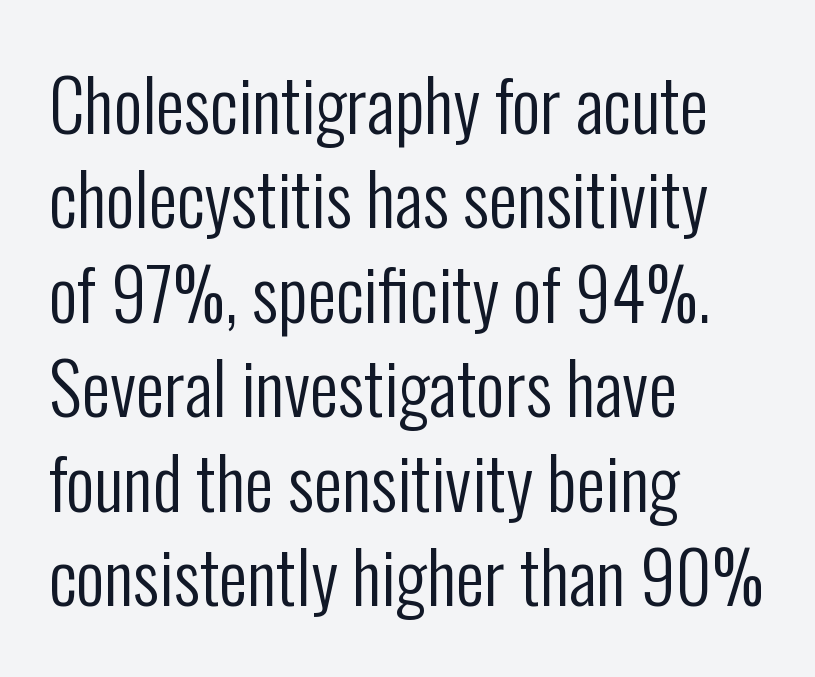
Q: Is the text bold? A: No.
Q: Is the text italic (slanted)? A: No, it is upright.
Q: Is the typeface a serif or a sans-serif typeface? A: Sans-serif.
Q: Is the text underlined? A: No.
Q: How is the paragraph aligned? A: Left-aligned.
Q: Is the spacing between letters normal or unusually wide? A: Normal.
Q: Is the spacing between lines tight, normal or loose? A: Normal.
Q: Width (condensed, normal, or wide)? A: Condensed.
Q: Stroke contrast? A: Low.
Q: x-height? A: Medium.
Q: Monospaced? A: No.
